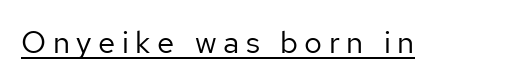
Q: Is the text bold? A: No.
Q: Is the text italic (slanted)? A: No, it is upright.
Q: Is the typeface a serif or a sans-serif typeface? A: Sans-serif.
Q: Is the text underlined? A: Yes.
Q: Is the spacing between letters normal or unusually wide? A: Unusually wide.
Q: Width (condensed, normal, or wide)? A: Normal.
Q: Stroke contrast? A: Low.
Q: x-height? A: Medium.
Q: Monospaced? A: No.
